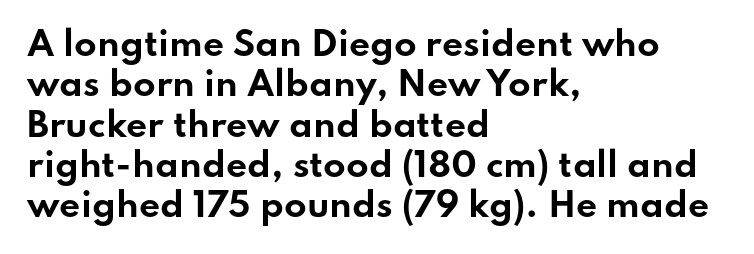
{"serif": "no", "italic": "no", "bold": "yes", "weight": "bold", "width": "wide", "stroke_contrast": "low", "x_height": "small", "monospaced": "no", "underline": "no", "align": "left", "line_spacing_ratio": 1.22, "letter_spacing": "normal", "letter_spacing_em": 0.0, "glyph_px": 33}
